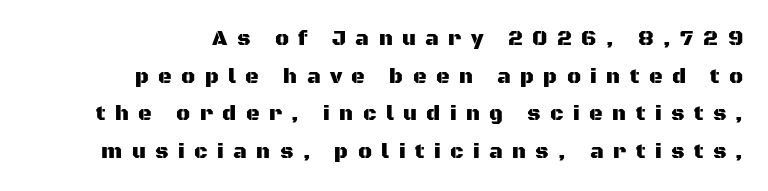
Short note: letters widely spaced. The baseline area is clear. Where is the straight margin? On the right. Does the lettering tilt? It doesn't — this is upright.
